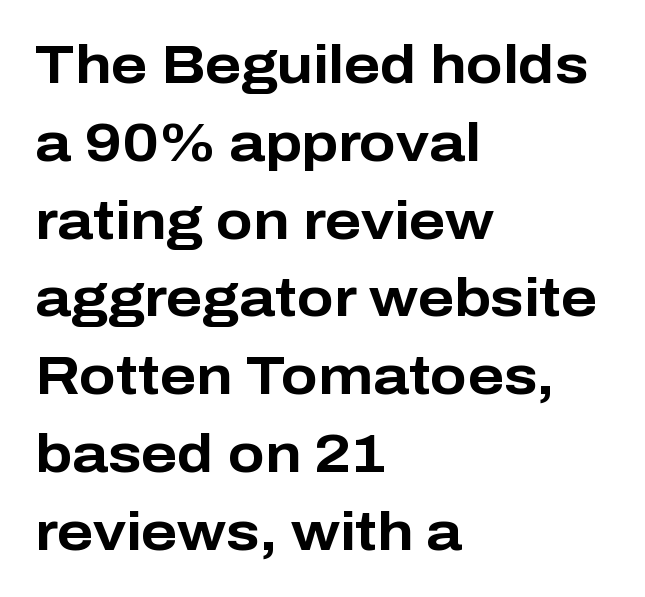
The image shows 54 px bold sans-serif type, upright; set left-aligned, normal line spacing (1.44x), normal letter spacing, not underlined; low stroke contrast and a medium x-height.
